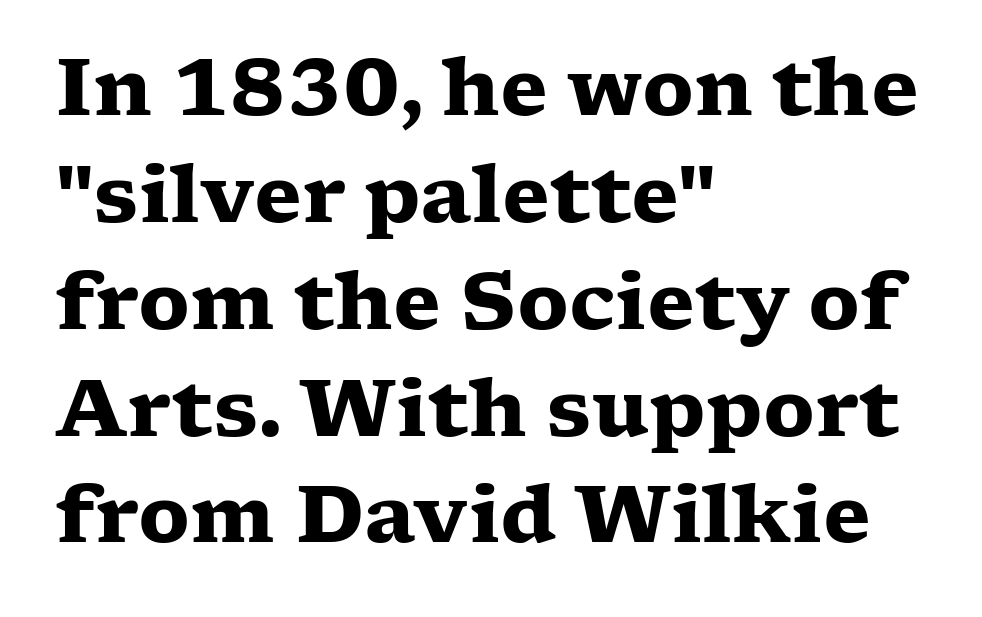
The image shows 78 px heavy, wide serif type, upright; set left-aligned, normal line spacing (1.37x), normal letter spacing, not underlined; low stroke contrast and a medium x-height.
